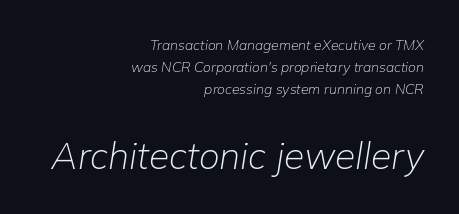
{"italic": "yes", "lean": "right", "slant_degrees": 9, "bold": "no", "weight": "light", "width": "normal", "stroke_contrast": "low", "x_height": "medium", "monospaced": "no", "underline": "no", "align": "right", "line_spacing": "normal", "line_spacing_ratio": 1.57, "letter_spacing": "normal", "letter_spacing_em": 0.0, "larger_block": "second", "size_ratio": 2.64, "glyph_px": 37}
